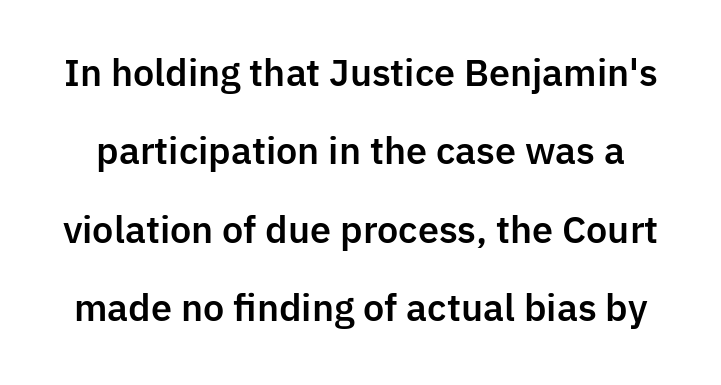
Words appear dense and cohesive because spacing is normal. Descender tails drop into unmarked territory. Vertically, the passage feels expansive, rows floating well apart. The rendering shows plain stroke endings on the letterforms — a sans-serif design. Looks like regular typesetting: each glyph gets only the width it needs. Designer's note — italics off, roman on.
